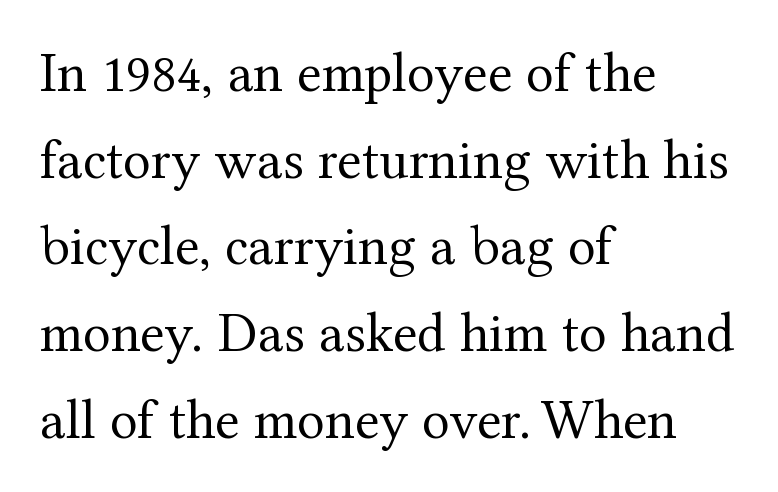
Anything drawn beneath the words? Only blank space. Leading matches the norm, producing a regular column. These lines are rendered in a variable-pitch font. Type style note: has serifs. The letters stand upright; this is a roman face. The type is set solid horizontally, with unmodified tracking.
